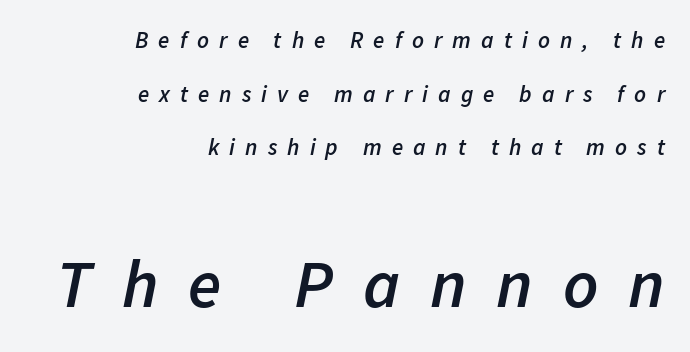
Q: Is the text bold? A: Semi-bold.
Q: Is the text italic (slanted)? A: Yes, it leans right by about 11 degrees.
Q: Is the text underlined? A: No.
Q: How is the paragraph aligned? A: Right-aligned.
Q: Is the spacing between letters normal or unusually wide? A: Unusually wide.
Q: Is the spacing between lines tight, normal or loose? A: Loose.
Q: Which block of text is set in a larger size, the first (top) or the second (bottom)? A: The second (bottom) one.
Q: Width (condensed, normal, or wide)? A: Normal.
Q: Stroke contrast? A: Low.
Q: x-height? A: Medium.
Q: Monospaced? A: No.
